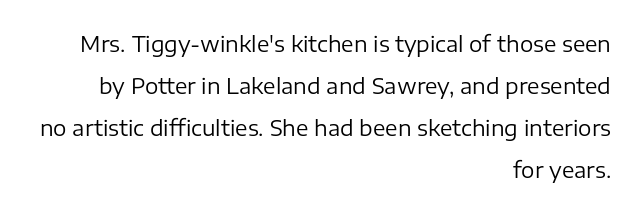
The glyphs are unaccompanied by any horizontal stroke below them. No letter is thick-stroked: the sample isn't bold. Layout note: lines flush right. Unlike italic type, these characters show no tilt at all. This sample trades compactness for vertical openness between lines.
